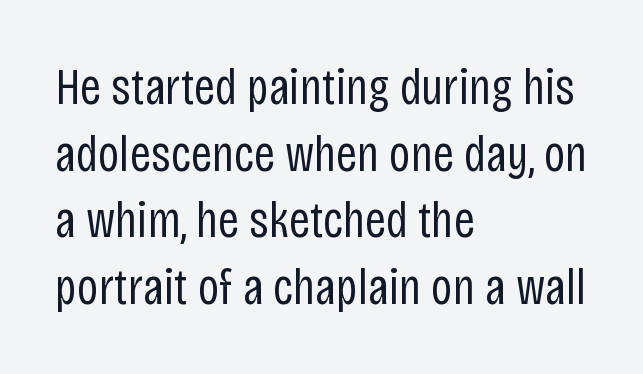
The image shows 52 px regular-weight, condensed sans-serif type, upright; set left-aligned, normal line spacing (1.28x), normal letter spacing, not underlined; low stroke contrast and a large x-height.
